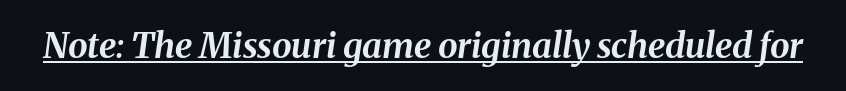
Q: Is the text bold? A: Yes.
Q: Is the text italic (slanted)? A: Yes, it leans right by about 8 degrees.
Q: Is the text underlined? A: Yes.
Q: Is the spacing between letters normal or unusually wide? A: Normal.
Q: Width (condensed, normal, or wide)? A: Normal.
Q: Stroke contrast? A: Medium.
Q: x-height? A: Medium.
Q: Monospaced? A: No.
